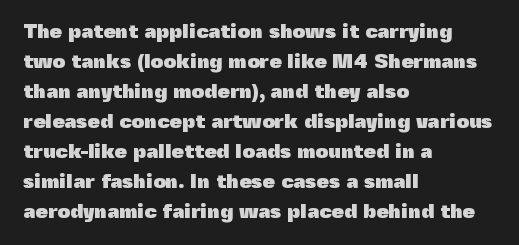
{"italic": "no", "bold": "yes", "underline": "no", "align": "left", "line_spacing": "normal", "line_spacing_ratio": 1.5, "letter_spacing": "normal", "letter_spacing_em": 0.0, "glyph_px": 20}
